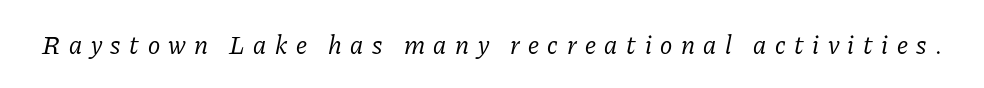
Q: Is the text bold? A: No.
Q: Is the text italic (slanted)? A: Yes, it leans right by about 11 degrees.
Q: Is the text underlined? A: No.
Q: Is the spacing between letters normal or unusually wide? A: Unusually wide.
